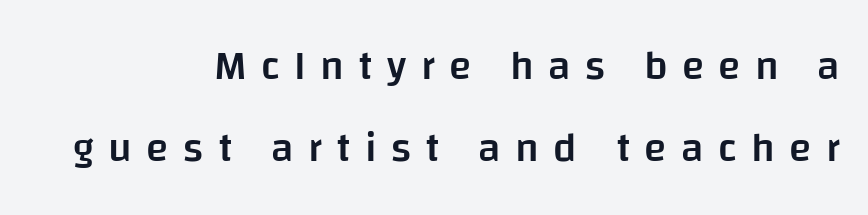
{"serif": "no", "italic": "no", "bold": "semi", "weight": "semibold", "width": "normal", "stroke_contrast": "low", "x_height": "large", "monospaced": "no", "underline": "no", "align": "right", "line_spacing": "loose", "line_spacing_ratio": 1.99, "letter_spacing": "wide", "letter_spacing_em": 0.35, "glyph_px": 41}
